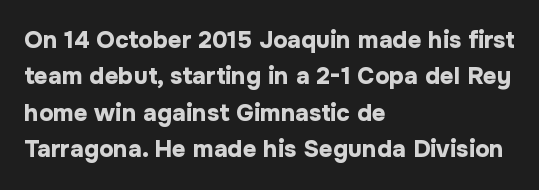
The image shows 24 px bold type, upright; set left-aligned, normal line spacing (1.52x), normal letter spacing, not underlined.
